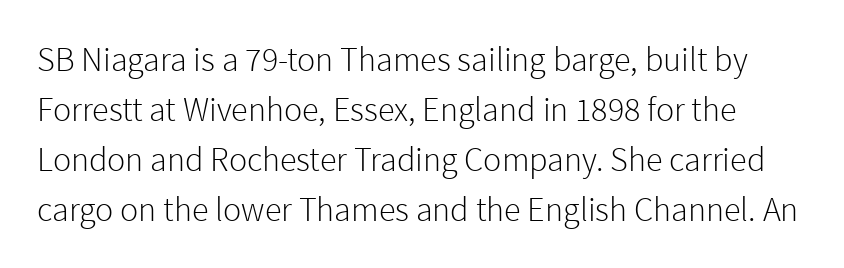
Q: Is the text bold? A: No.
Q: Is the text italic (slanted)? A: No, it is upright.
Q: Is the typeface a serif or a sans-serif typeface? A: Sans-serif.
Q: Is the text underlined? A: No.
Q: Is the spacing between letters normal or unusually wide? A: Normal.
Q: Is the spacing between lines tight, normal or loose? A: Normal.
Q: Width (condensed, normal, or wide)? A: Normal.
Q: x-height? A: Medium.
Q: Monospaced? A: No.
